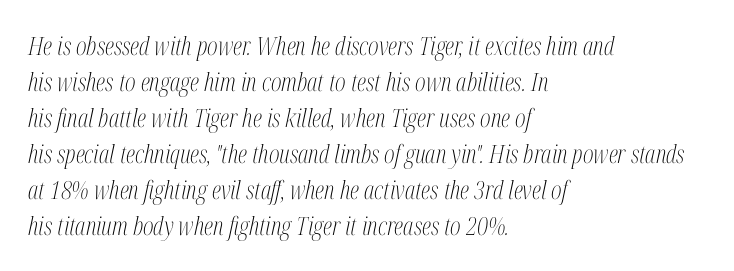
{"italic": "yes", "lean": "right", "slant_degrees": 12, "bold": "no", "underline": "no", "align": "left", "line_spacing": "normal", "line_spacing_ratio": 1.44, "letter_spacing": "normal", "letter_spacing_em": 0.0, "glyph_px": 25}
